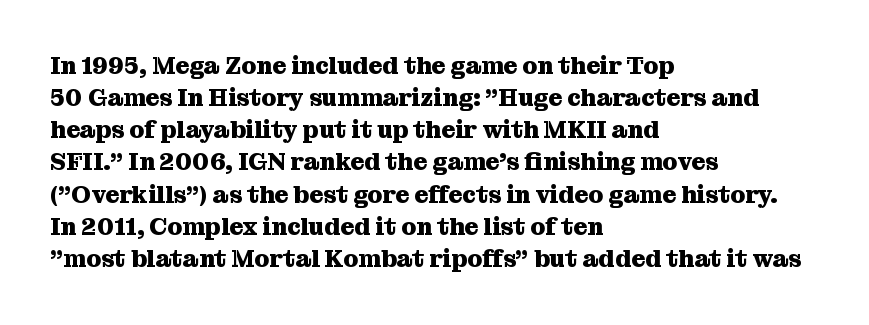
{"italic": "no", "bold": "yes", "underline": "no", "align": "left", "line_spacing": "normal", "line_spacing_ratio": 1.34, "letter_spacing": "normal", "letter_spacing_em": 0.0, "glyph_px": 24}
